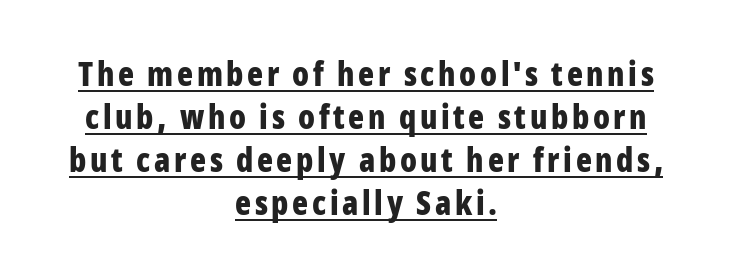
{"serif": "no", "italic": "no", "bold": "yes", "weight": "bold", "width": "condensed", "stroke_contrast": "low", "x_height": "medium", "monospaced": "no", "underline": "yes", "align": "center", "line_spacing": "normal", "line_spacing_ratio": 1.3, "glyph_px": 33}
